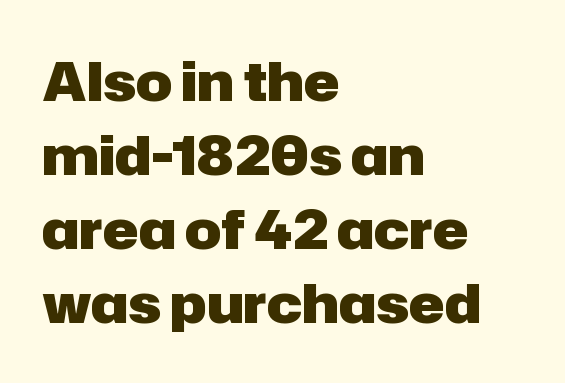
{"serif": "no", "italic": "no", "bold": "yes", "weight": "heavy", "width": "normal", "stroke_contrast": "low", "x_height": "medium", "monospaced": "no", "underline": "no", "align": "left", "line_spacing": "normal", "line_spacing_ratio": 1.37, "letter_spacing": "normal", "letter_spacing_em": 0.0, "glyph_px": 54}
